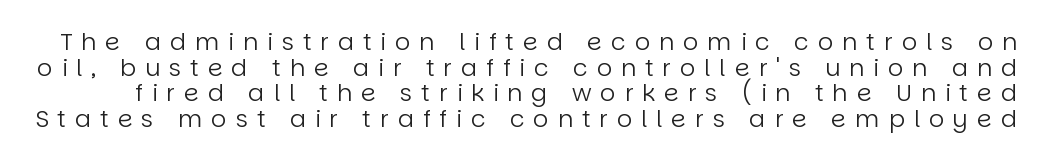
The image shows 24 px text type, upright; set tight line spacing (1.07x), unusually wide letter spacing (+0.37 em), not underlined.
